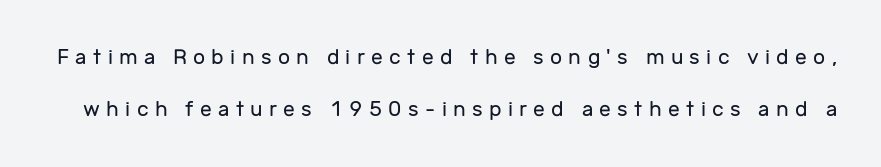
The rendering inserts visible extra space after every character. The weight tops out at a normal text grade. The glyphs are unaccompanied by any horizontal stroke below them. Nope, not italic — everything's standing straight. Each new line begins a long way beneath the previous one.
